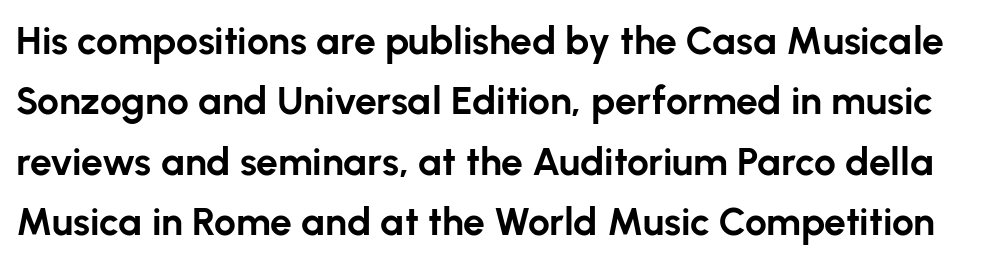
{"serif": "no", "italic": "no", "bold": "yes", "weight": "bold", "width": "normal", "stroke_contrast": "low", "x_height": "medium", "monospaced": "no", "underline": "no", "line_spacing": "normal", "line_spacing_ratio": 1.55, "letter_spacing": "normal", "letter_spacing_em": 0.0, "glyph_px": 39}
